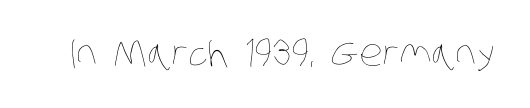
The image shows 37 px thin, condensed type; set normal letter spacing, not underlined; low stroke contrast and a large x-height.
